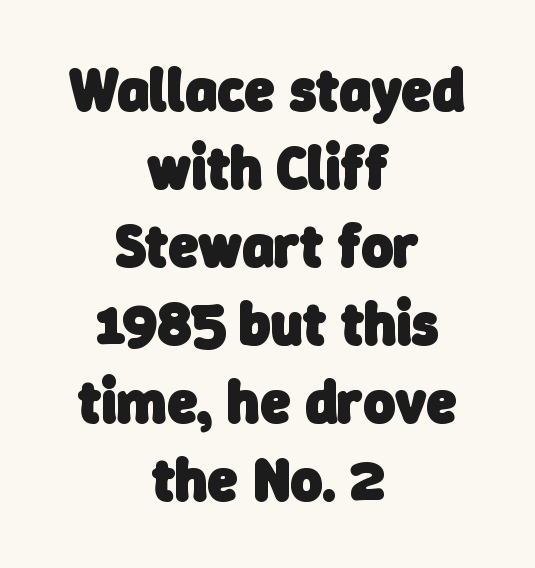
{"serif": "no", "bold": "yes", "weight": "heavy", "width": "normal", "stroke_contrast": "low", "x_height": "medium", "monospaced": "no", "underline": "no", "align": "center", "line_spacing": "normal", "line_spacing_ratio": 1.3, "letter_spacing": "normal", "letter_spacing_em": 0.0, "glyph_px": 60}
